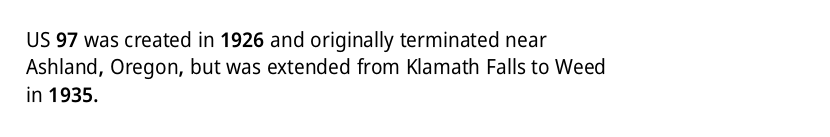
The image shows 21 px text type, upright; set left-aligned, normal line spacing (1.3x), normal letter spacing, not underlined.
